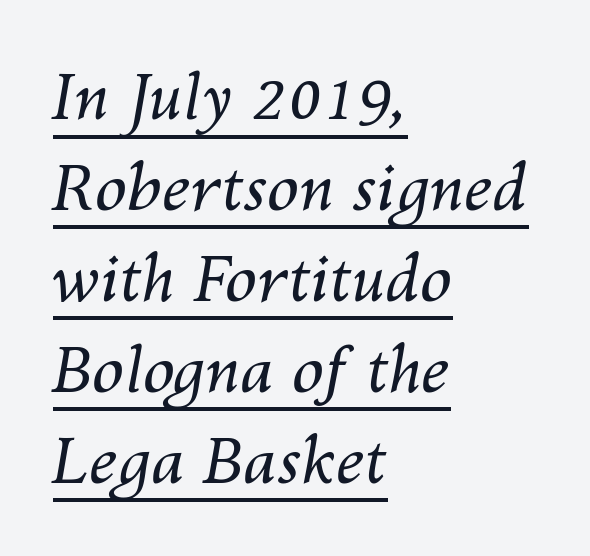
The image shows 64 px regular-weight type, italic (leaning right); set left-aligned, normal line spacing (1.42x), normal letter spacing, underlined; medium stroke contrast and a medium x-height.
